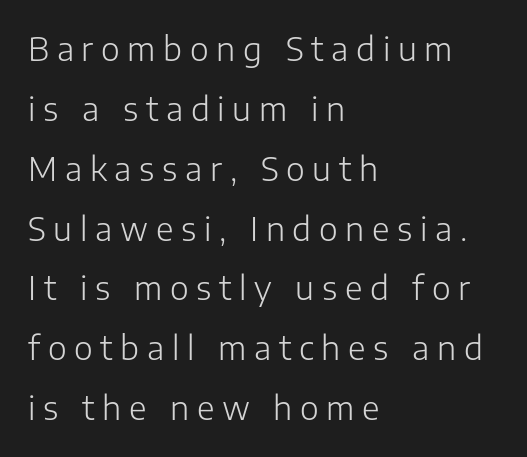
The image shows 32 px light sans-serif type, upright; set left-aligned, line spacing 1.87x, unusually wide letter spacing (+0.24 em), not underlined; low stroke contrast and a medium x-height.
